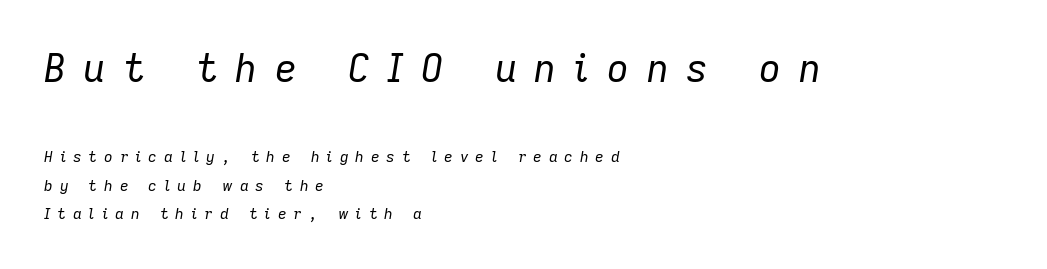
Typeset ragged right — the left edge is the straight one. A typesetter would call this proportional, since set widths differ per character. Observe the lean: these are italic letterforms. Visually, the top section dominates because its glyphs are scaled up.
